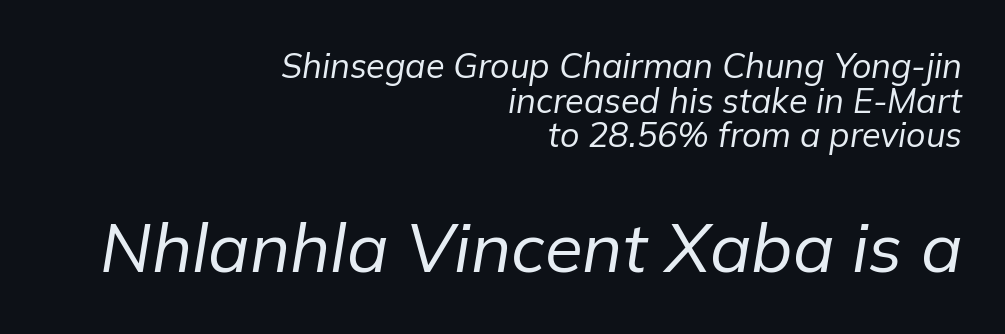
Q: Is the text bold? A: No.
Q: Is the text italic (slanted)? A: Yes, it leans right by about 9 degrees.
Q: Is the text underlined? A: No.
Q: How is the paragraph aligned? A: Right-aligned.
Q: Is the spacing between letters normal or unusually wide? A: Normal.
Q: Is the spacing between lines tight, normal or loose? A: Tight.
Q: Which block of text is set in a larger size, the first (top) or the second (bottom)? A: The second (bottom) one.
Q: Width (condensed, normal, or wide)? A: Normal.
Q: Stroke contrast? A: Low.
Q: x-height? A: Medium.
Q: Monospaced? A: No.
